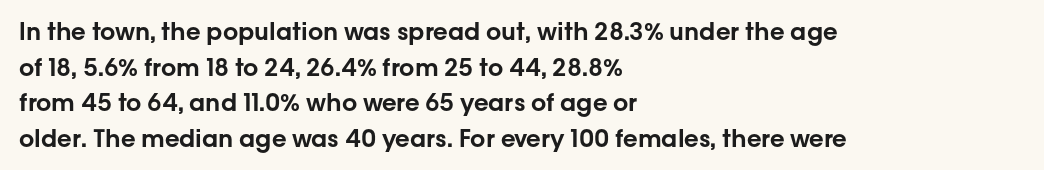
The lettering holds an erect, upright posture throughout. Inter-character spacing is left at the font's built-in metrics. The glyphs are unaccompanied by any horizontal stroke below them. Horizontal alignment here is leftward, the default for most running prose. Is there much room between lines? A standard amount, neither cramped nor airy.
